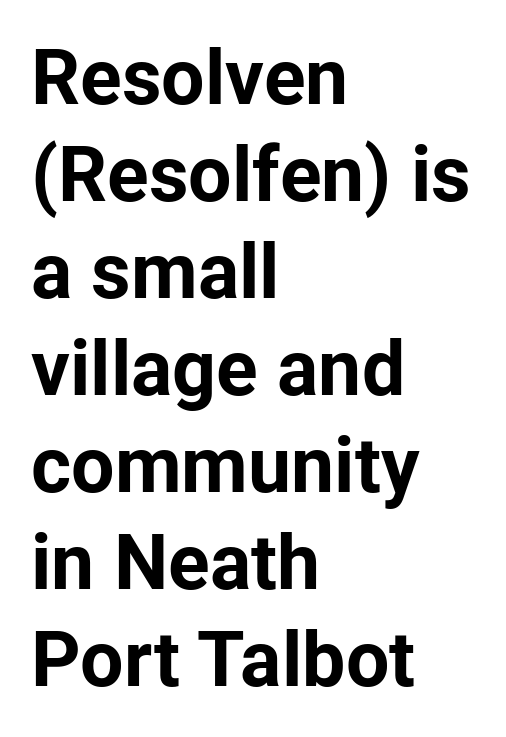
The image shows 77 px bold sans-serif type, upright; set left-aligned, normal line spacing (1.26x), normal letter spacing, not underlined; low stroke contrast and a medium x-height.
